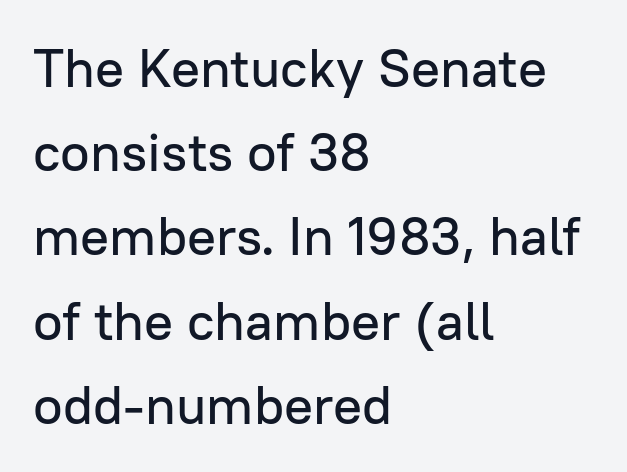
Q: Is the text italic (slanted)? A: No, it is upright.
Q: Is the typeface a serif or a sans-serif typeface? A: Sans-serif.
Q: Is the text underlined? A: No.
Q: How is the paragraph aligned? A: Left-aligned.
Q: Is the spacing between letters normal or unusually wide? A: Normal.
Q: Is the spacing between lines tight, normal or loose? A: Normal.
Q: Width (condensed, normal, or wide)? A: Normal.
Q: Stroke contrast? A: Low.
Q: x-height? A: Medium.
Q: Monospaced? A: No.
